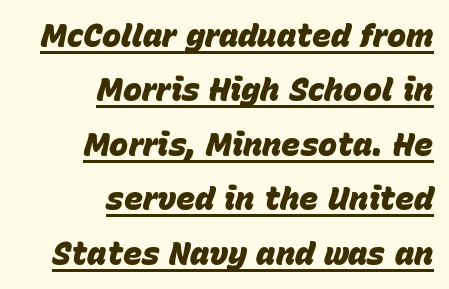
Q: Is the text bold? A: Yes.
Q: Is the text italic (slanted)? A: Yes, it leans right by about 15 degrees.
Q: Is the text underlined? A: Yes.
Q: How is the paragraph aligned? A: Right-aligned.
Q: Is the spacing between letters normal or unusually wide? A: Normal.
Q: Is the spacing between lines tight, normal or loose? A: Normal.
Q: Width (condensed, normal, or wide)? A: Normal.
Q: Stroke contrast? A: Low.
Q: x-height? A: Large.
Q: Monospaced? A: No.
